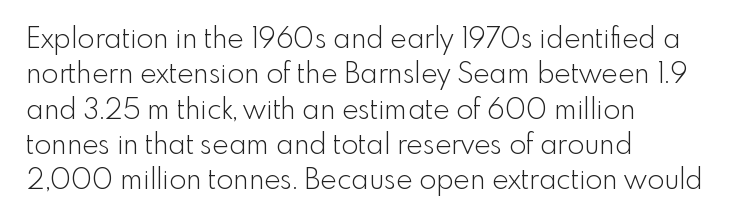
Q: Is the text bold? A: No.
Q: Is the text italic (slanted)? A: No, it is upright.
Q: Is the typeface a serif or a sans-serif typeface? A: Sans-serif.
Q: Is the text underlined? A: No.
Q: How is the paragraph aligned? A: Left-aligned.
Q: Is the spacing between letters normal or unusually wide? A: Normal.
Q: Is the spacing between lines tight, normal or loose? A: Normal.
Q: Width (condensed, normal, or wide)? A: Normal.
Q: x-height? A: Small.
Q: Monospaced? A: No.
